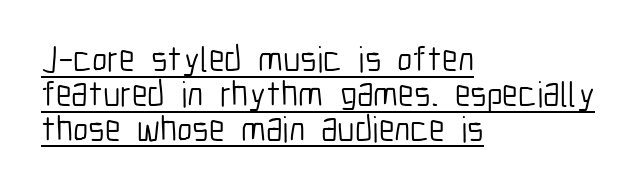
The image shows 36 px light, condensed sans-serif type, upright; set left-aligned, tight line spacing (0.97x), normal letter spacing, underlined; low stroke contrast and a medium x-height.
